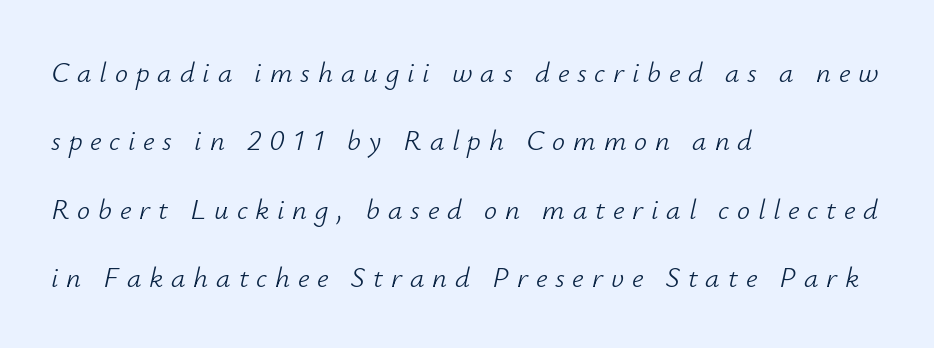
The image shows 29 px light type, italic (leaning right); set left-aligned, loose line spacing (2.36x), unusually wide letter spacing (+0.27 em), not underlined; low stroke contrast and a small x-height.
